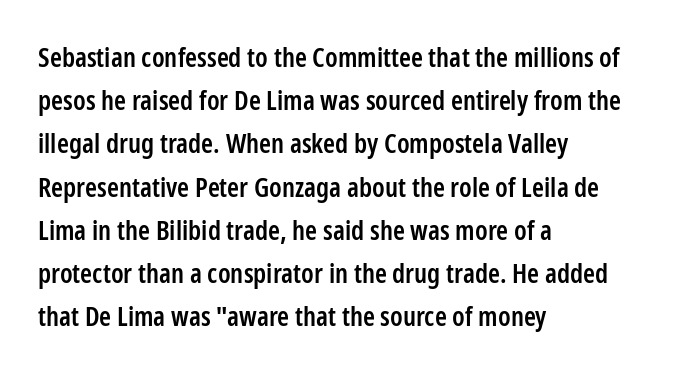
Letter spacing: default. The rendering uses a semibold face; strokes are thickened but not to full bold. Visually the block forms a straight wall on the left and a jagged coastline on the right. The foot of each line stays bare and open.
